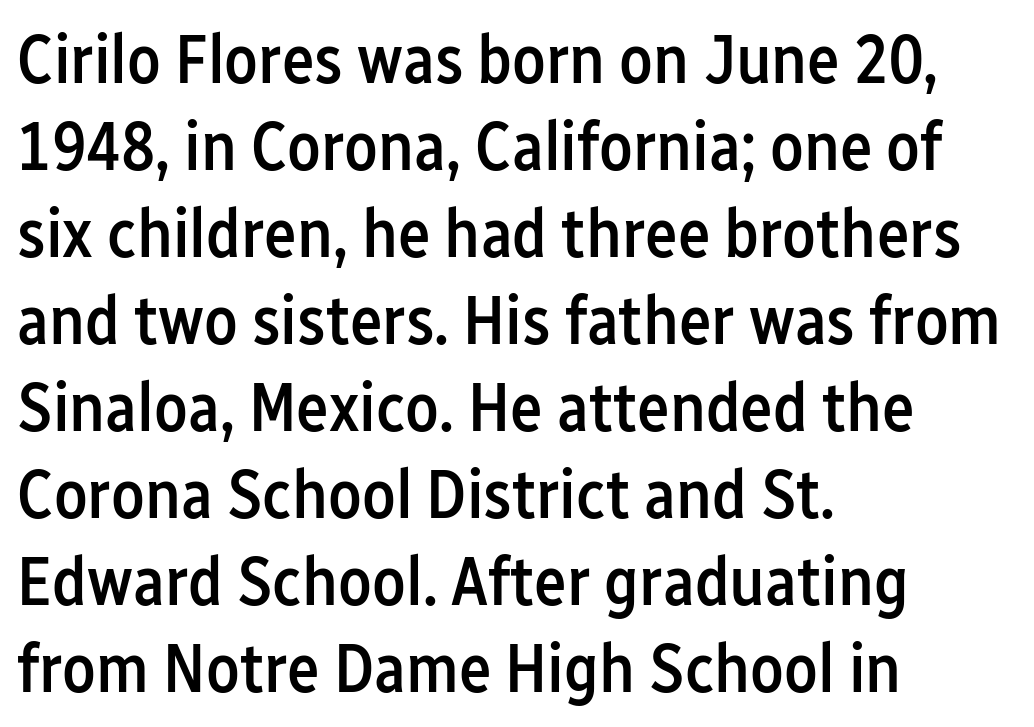
The image shows 69 px semibold, condensed sans-serif type, upright; set left-aligned, normal line spacing (1.26x), normal letter spacing, not underlined; low stroke contrast and a medium x-height.
